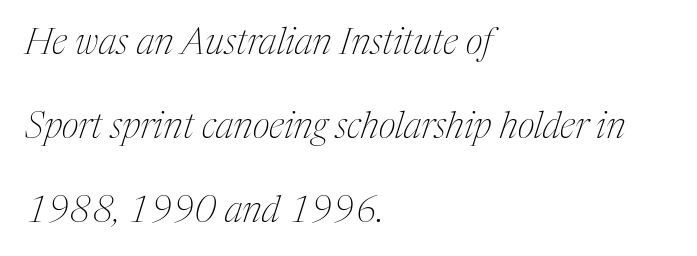
{"serif": "yes", "italic": "yes", "lean": "right", "slant_degrees": 17, "bold": "no", "weight": "thin", "width": "condensed", "stroke_contrast": "medium", "x_height": "medium", "monospaced": "no", "underline": "no", "align": "left", "line_spacing": "loose", "line_spacing_ratio": 2.27, "letter_spacing": "normal", "letter_spacing_em": 0.0, "glyph_px": 37}
